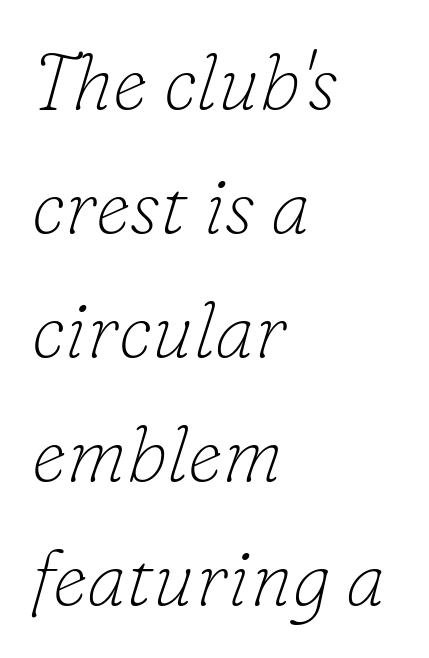
{"serif": "yes", "italic": "yes", "lean": "right", "slant_degrees": 16, "bold": "no", "weight": "thin", "width": "normal", "stroke_contrast": "low", "x_height": "small", "monospaced": "no", "underline": "no", "align": "left", "line_spacing": "normal", "line_spacing_ratio": 1.59, "letter_spacing": "normal", "letter_spacing_em": 0.0, "glyph_px": 78}
